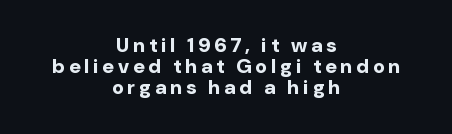
{"italic": "no", "bold": "yes", "underline": "no", "align": "center", "line_spacing": "tight", "line_spacing_ratio": 1.06, "letter_spacing": "wide", "letter_spacing_em": 0.2, "glyph_px": 20}
